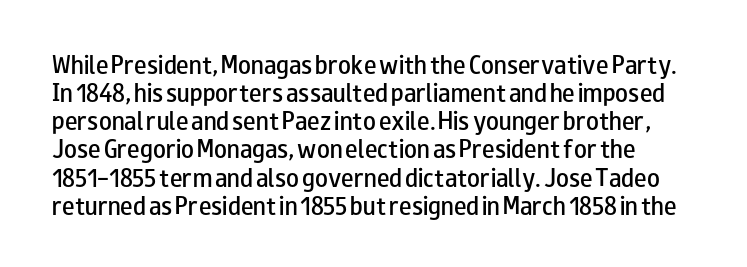
{"italic": "no", "bold": "semi", "underline": "no", "line_spacing": "normal", "line_spacing_ratio": 1.34, "letter_spacing": "normal", "letter_spacing_em": 0.0, "glyph_px": 21}
